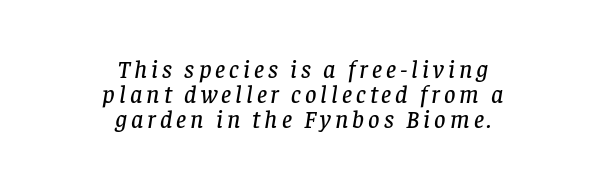
{"italic": "yes", "lean": "right", "slant_degrees": 8, "underline": "no", "align": "center", "line_spacing": "tight", "line_spacing_ratio": 1.0, "glyph_px": 25}
